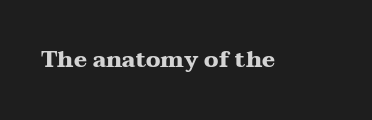
Short note: letters normally spaced. Words float on clear page, feet unadorned. The letters stand upright; this is a roman face. Heavy, bold letterforms.
